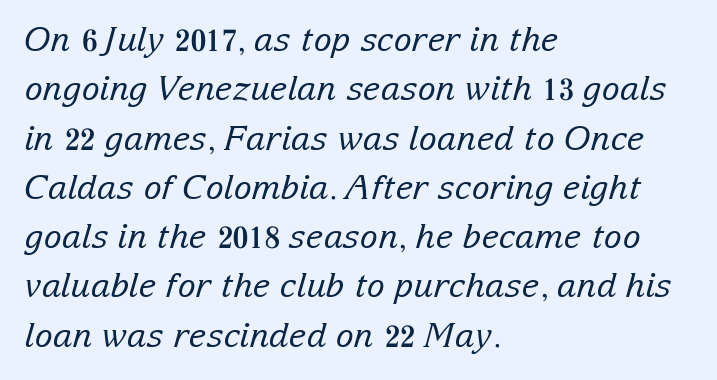
The image shows 34 px regular-weight serif type, italic (leaning right); set left-aligned, normal line spacing (1.45x), normal letter spacing, not underlined; low stroke contrast and a medium x-height.
